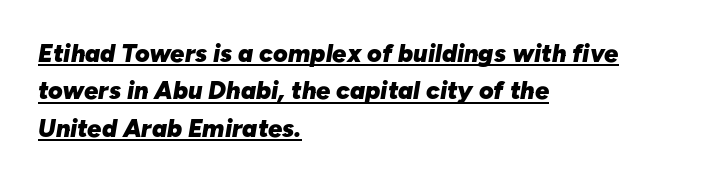
Words appear dense and cohesive because spacing is normal. Typeset ragged right — the left edge is the straight one. Yep, that's italic — everything's leaning. Rows of type keep a routine distance in the vertical direction.
